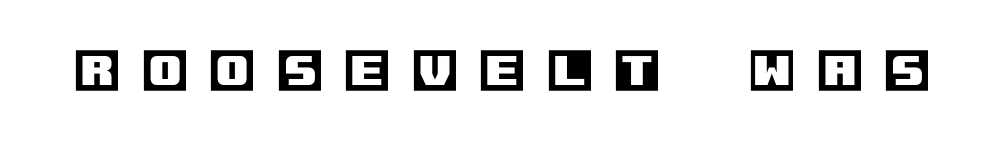
The horizontal fit of the characters is loose and conspicuously gappy. Letters rest on an invisible, unmarked baseline. Does the lettering tilt? It doesn't — this is upright.
